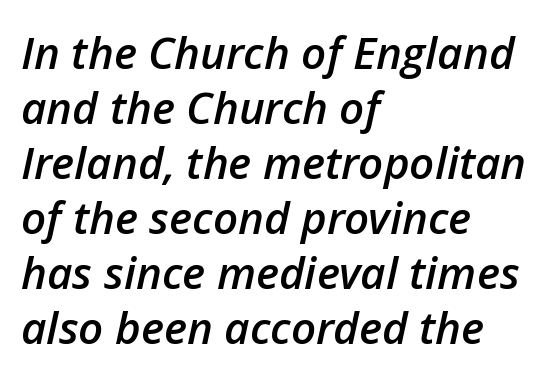
The image shows 44 px semibold type, italic (leaning right); set left-aligned, normal line spacing (1.25x), normal letter spacing, not underlined; low stroke contrast and a medium x-height.
